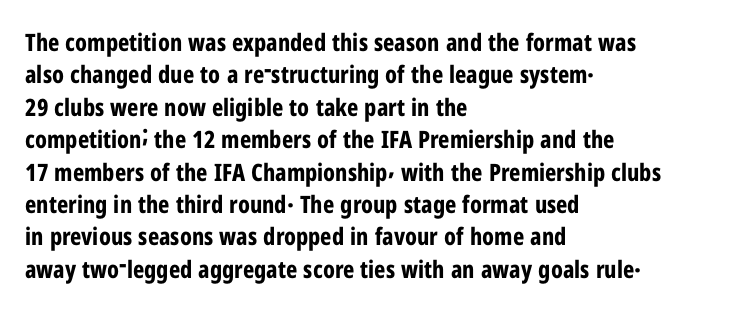
Whoever set this chose a conventional vertical rhythm. Emphasis by weight is at full strength: bold. The setting favours the left margin, as ordinary paragraphs usually do. Glance below the letters and you will spot only blank space. Rendered with straight, roman letterforms.
